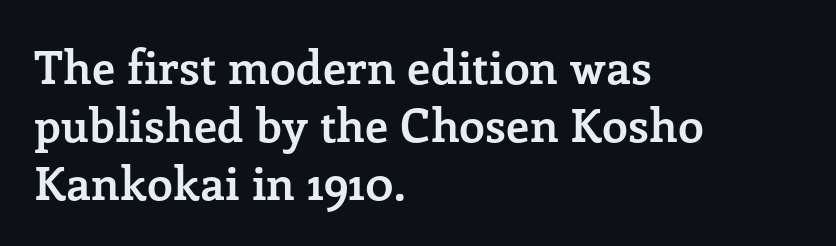
Q: Is the text bold? A: Yes.
Q: Is the text italic (slanted)? A: No, it is upright.
Q: Is the typeface a serif or a sans-serif typeface? A: Serif.
Q: Is the text underlined? A: No.
Q: How is the paragraph aligned? A: Left-aligned.
Q: Is the spacing between letters normal or unusually wide? A: Normal.
Q: Is the spacing between lines tight, normal or loose? A: Normal.
Q: Width (condensed, normal, or wide)? A: Normal.
Q: Stroke contrast? A: Low.
Q: x-height? A: Medium.
Q: Monospaced? A: No.
